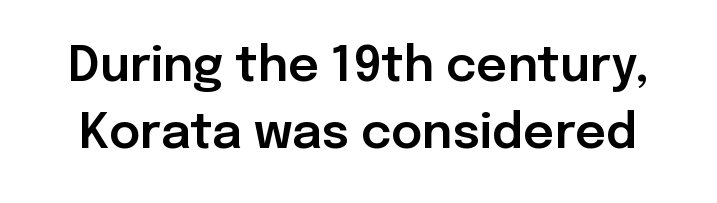
{"serif": "no", "italic": "no", "width": "normal", "stroke_contrast": "low", "x_height": "medium", "monospaced": "no", "underline": "no", "line_spacing": "normal", "line_spacing_ratio": 1.39, "letter_spacing": "normal", "letter_spacing_em": 0.0, "glyph_px": 48}
